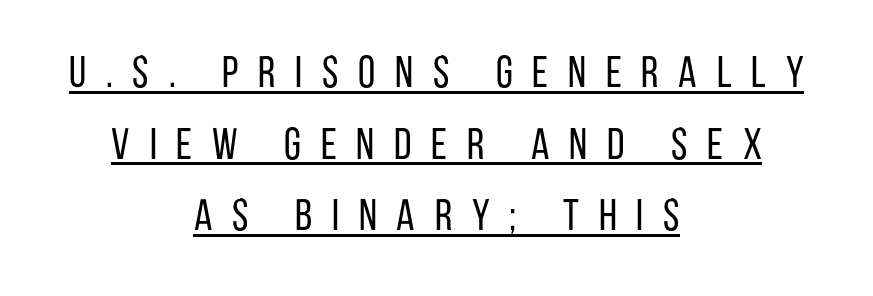
The image shows 44 px regular-weight, condensed sans-serif type, upright; set centered, normal line spacing (1.63x), unusually wide letter spacing (+0.45 em), underlined; low stroke contrast and a large x-height.
